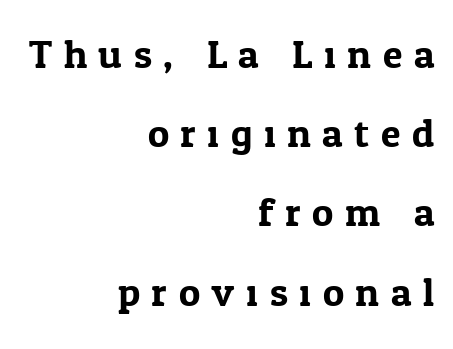
Characters remain perfectly vertical along every line. Here the designer chose a conventional face with non-uniform glyph widths. The rendering inserts visible extra space after every character. The designer dialed line spacing up above the default. The passage shown is typeset with a serif family.
